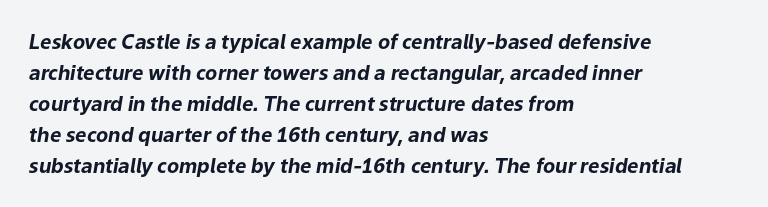
Evenly set lines give the paragraph a standard silhouette. Does extra space separate the letters? No, they use regular spacing. Layout note: lines flush left. You can tell it's italic because the verticals aren't actually vertical. The sample has been set heavy, in full bold.
